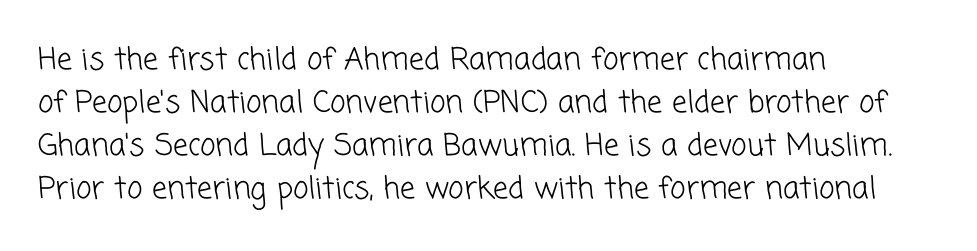
The image shows 30 px light sans-serif type; set left-aligned, normal line spacing (1.43x), normal letter spacing, not underlined; low stroke contrast and a medium x-height.
